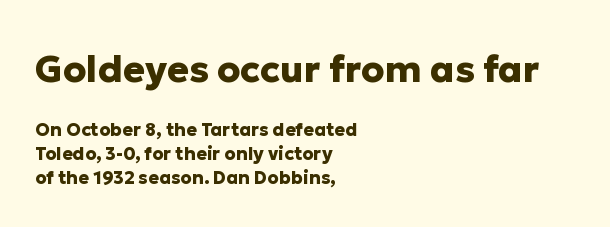
Q: Is the text bold? A: Yes.
Q: Is the text italic (slanted)? A: No, it is upright.
Q: Is the typeface a serif or a sans-serif typeface? A: Sans-serif.
Q: Is the text underlined? A: No.
Q: How is the paragraph aligned? A: Left-aligned.
Q: Is the spacing between letters normal or unusually wide? A: Normal.
Q: Is the spacing between lines tight, normal or loose? A: Normal.
Q: Which block of text is set in a larger size, the first (top) or the second (bottom)? A: The first (top) one.
Q: Width (condensed, normal, or wide)? A: Normal.
Q: Stroke contrast? A: Low.
Q: x-height? A: Medium.
Q: Monospaced? A: No.
